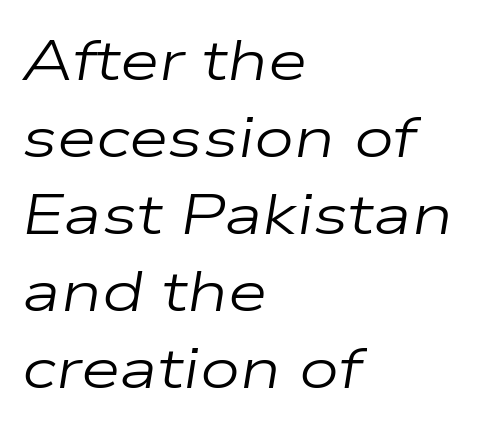
The specimen omits any rule beneath the text block's lines. Character widths vary here, with narrow letters taking less room than wide ones. This is oblique type, the kind used for emphasis or titles. Baseline-to-baseline distance is the conventional proportion of letter height. The typesetter chose a ragged-right arrangement here. Letter spacing: default.
